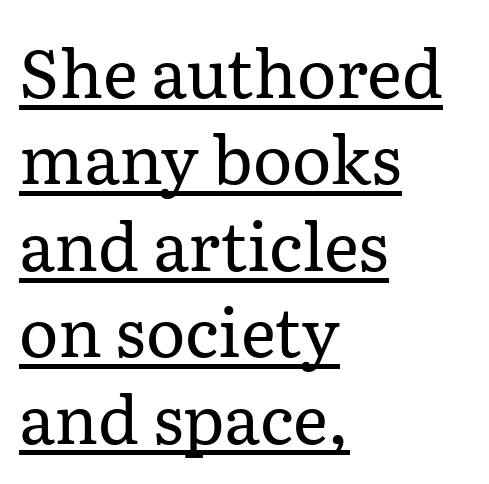
The image shows 67 px regular-weight serif type, upright; set left-aligned, normal line spacing (1.29x), normal letter spacing, underlined; low stroke contrast and a medium x-height.
